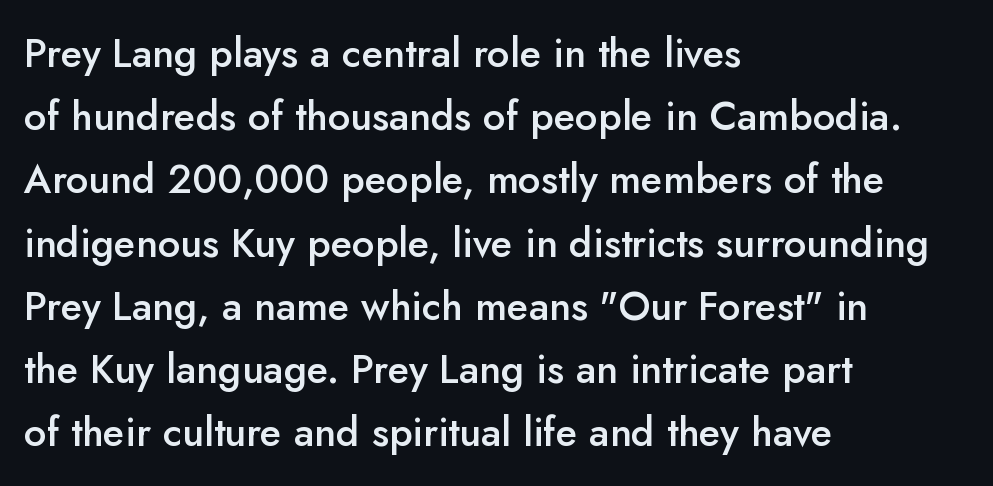
{"serif": "no", "italic": "no", "bold": "semi", "weight": "semibold", "width": "normal", "stroke_contrast": "low", "x_height": "small", "monospaced": "no", "underline": "no", "align": "left", "line_spacing": "normal", "line_spacing_ratio": 1.58, "letter_spacing": "normal", "letter_spacing_em": 0.0, "glyph_px": 40}
